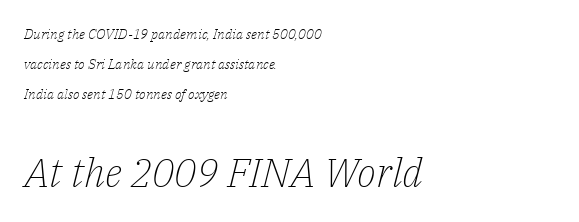
Is the lower block the larger one? Yes — the lower block carries the bigger type. The text was rendered using a seriffed face with decorative stroke endings. Each letter keeps its own natural width here, so spacing adapts to shape. The letters are slanted; this is an italic face. Inter-character spacing is left at the font's built-in metrics.
